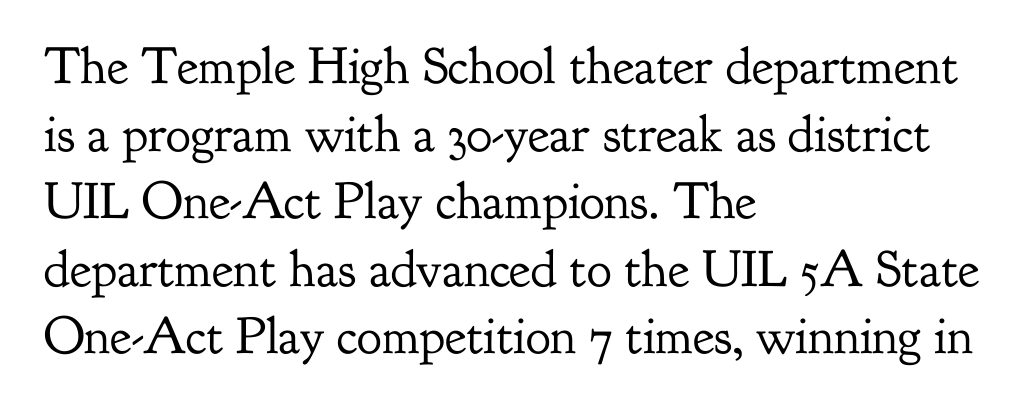
The image shows 52 px regular-weight serif type, upright; set left-aligned, normal line spacing (1.3x), normal letter spacing, not underlined; low stroke contrast and a small x-height.
